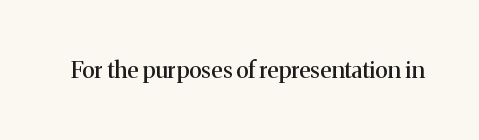
Q: Is the text italic (slanted)? A: No, it is upright.
Q: Is the text underlined? A: No.
Q: Is the spacing between letters normal or unusually wide? A: Normal.
